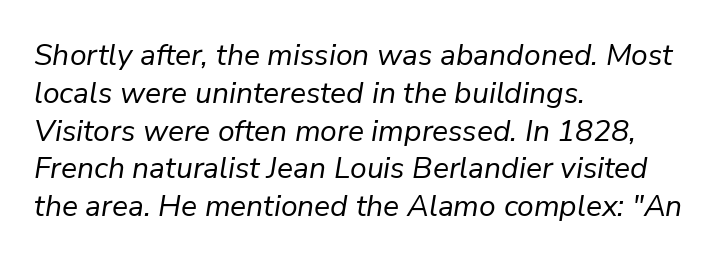
Q: Is the text bold? A: No.
Q: Is the text italic (slanted)? A: Yes, it leans right by about 9 degrees.
Q: Is the text underlined? A: No.
Q: How is the paragraph aligned? A: Left-aligned.
Q: Is the spacing between letters normal or unusually wide? A: Normal.
Q: Is the spacing between lines tight, normal or loose? A: Normal.
Q: Width (condensed, normal, or wide)? A: Normal.
Q: Stroke contrast? A: Low.
Q: x-height? A: Medium.
Q: Monospaced? A: No.
